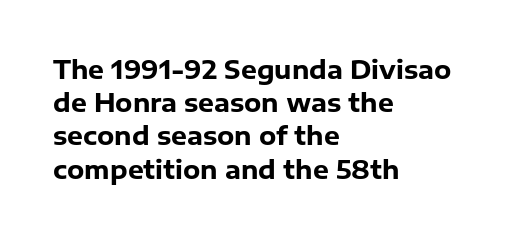
One-word summary of the alignment: left. Compared with an ordinary text face, these strokes are far heavier — a full bold. Interline gaps are of average width in this sample. Letter spacing: default. The baseline area is clear. The letters stand upright; this is a roman face.
